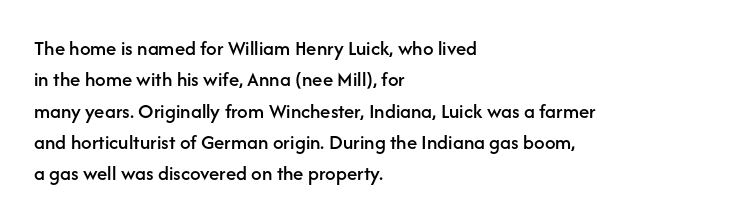
{"italic": "no", "underline": "no", "align": "left", "line_spacing": "normal", "line_spacing_ratio": 1.49, "letter_spacing": "normal", "letter_spacing_em": 0.0, "glyph_px": 21}
